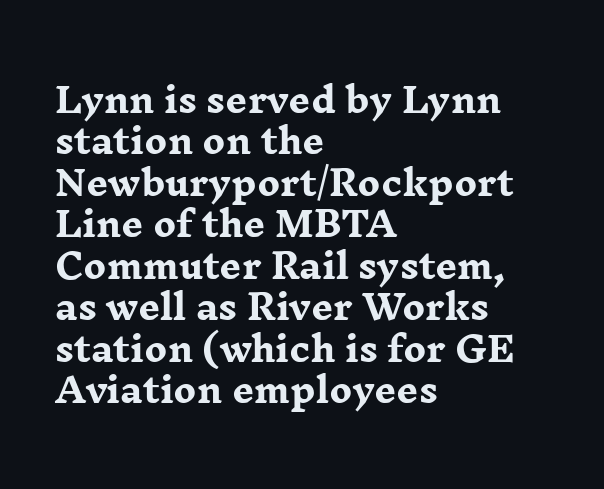
{"serif": "yes", "italic": "no", "bold": "yes", "weight": "heavy", "width": "wide", "stroke_contrast": "low", "x_height": "medium", "monospaced": "no", "underline": "no", "align": "left", "line_spacing_ratio": 1.22, "letter_spacing": "normal", "letter_spacing_em": 0.0, "glyph_px": 34}
